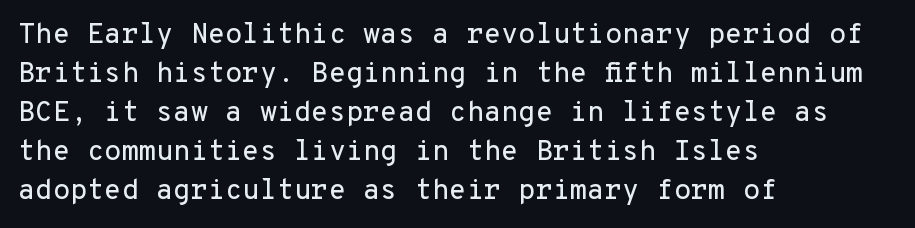
The image shows 28 px sans-serif type, upright, monospaced; set left-aligned, normal line spacing (1.39x), normal letter spacing, not underlined; low stroke contrast and a medium x-height.
